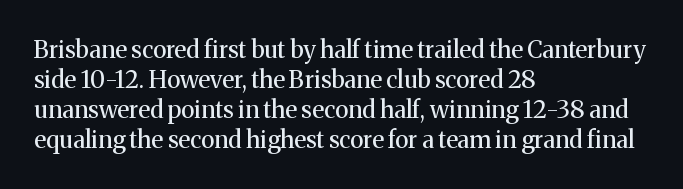
Q: Is the text bold? A: No.
Q: Is the text italic (slanted)? A: No, it is upright.
Q: Is the text underlined? A: No.
Q: How is the paragraph aligned? A: Left-aligned.
Q: Is the spacing between letters normal or unusually wide? A: Normal.
Q: Is the spacing between lines tight, normal or loose? A: Normal.
